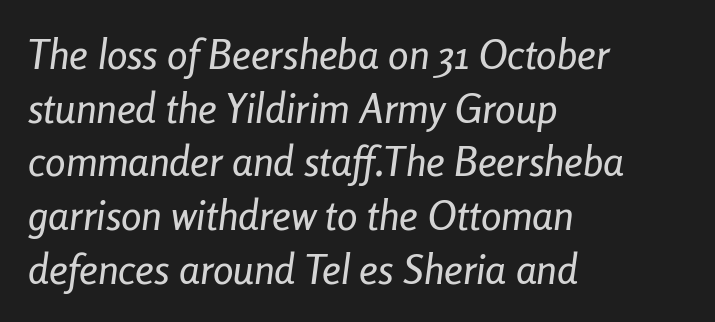
{"italic": "yes", "lean": "right", "slant_degrees": 8, "width": "condensed", "stroke_contrast": "low", "x_height": "medium", "monospaced": "no", "underline": "no", "align": "left", "line_spacing": "normal", "line_spacing_ratio": 1.31, "letter_spacing": "normal", "letter_spacing_em": 0.0, "glyph_px": 41}
